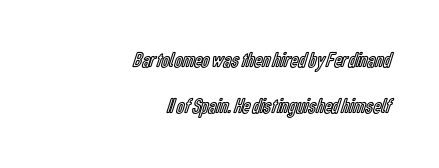
Right-aligned paragraph, ragged on the left. How are the letters spaced? Ordinarily, with no added tracking. Vertical spacing — loose.
